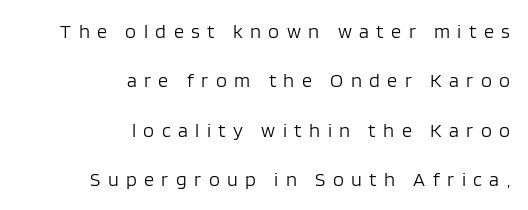
Q: Is the text bold? A: No.
Q: Is the text italic (slanted)? A: No, it is upright.
Q: Is the text underlined? A: No.
Q: How is the paragraph aligned? A: Right-aligned.
Q: Is the spacing between letters normal or unusually wide? A: Unusually wide.
Q: Is the spacing between lines tight, normal or loose? A: Loose.
